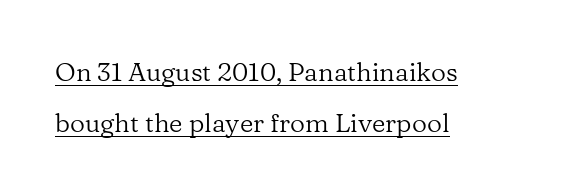
The image shows 26 px text type, upright; set left-aligned, loose line spacing (1.97x), normal letter spacing, underlined.
